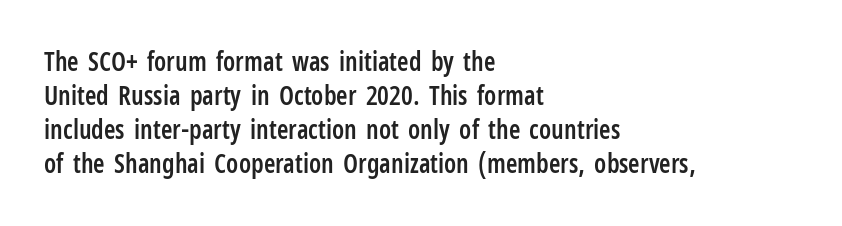
{"italic": "no", "bold": "semi", "underline": "no", "align": "left", "line_spacing": "normal", "line_spacing_ratio": 1.31, "letter_spacing": "normal", "letter_spacing_em": 0.0, "glyph_px": 26}
